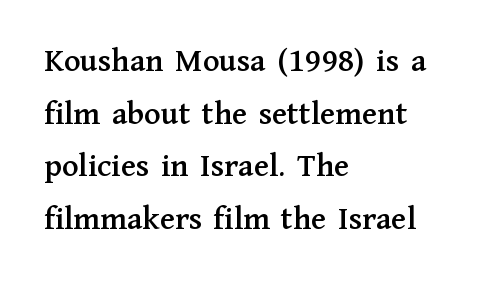
Q: Is the text italic (slanted)? A: No, it is upright.
Q: Is the typeface a serif or a sans-serif typeface? A: Serif.
Q: Is the text underlined? A: No.
Q: How is the paragraph aligned? A: Left-aligned.
Q: Is the spacing between letters normal or unusually wide? A: Normal.
Q: Is the spacing between lines tight, normal or loose? A: Normal.
Q: Width (condensed, normal, or wide)? A: Normal.
Q: Stroke contrast? A: Medium.
Q: x-height? A: Medium.
Q: Monospaced? A: No.
